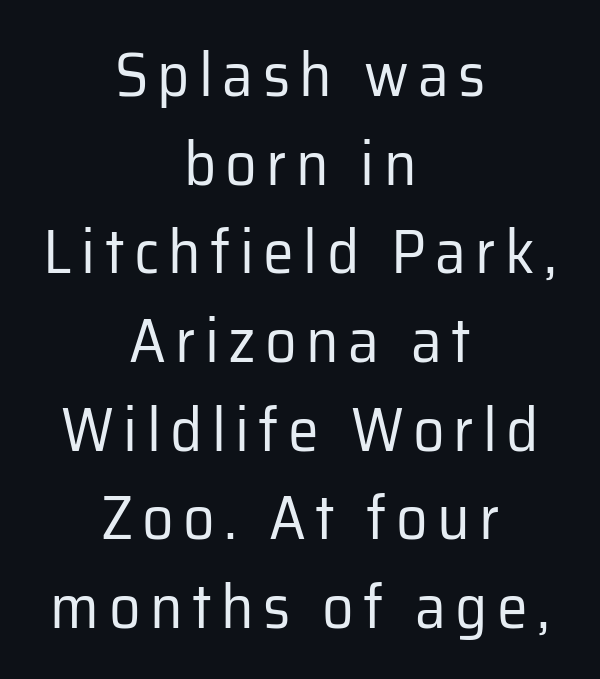
The image shows 62 px regular-weight sans-serif type, upright; set centered, normal line spacing (1.43x), not underlined; low stroke contrast and a medium x-height.
